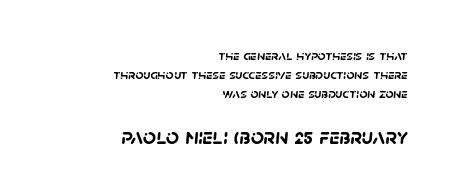
Q: Is the text bold? A: Yes.
Q: Is the text underlined? A: No.
Q: How is the paragraph aligned? A: Right-aligned.
Q: Is the spacing between letters normal or unusually wide? A: Normal.
Q: Is the spacing between lines tight, normal or loose? A: Normal.
Q: Which block of text is set in a larger size, the first (top) or the second (bottom)? A: The second (bottom) one.
